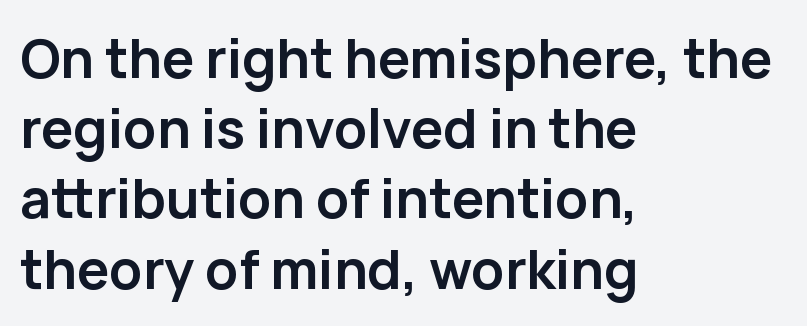
{"serif": "no", "italic": "no", "bold": "yes", "weight": "semibold", "width": "normal", "stroke_contrast": "low", "x_height": "medium", "monospaced": "no", "underline": "no", "align": "left", "line_spacing": "normal", "line_spacing_ratio": 1.3, "letter_spacing": "normal", "letter_spacing_em": 0.0, "glyph_px": 54}
